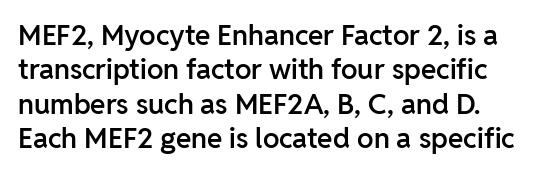
{"serif": "no", "italic": "no", "bold": "semi", "weight": "semibold", "width": "normal", "stroke_contrast": "low", "x_height": "medium", "monospaced": "no", "underline": "no", "line_spacing_ratio": 1.23, "letter_spacing": "normal", "letter_spacing_em": 0.0, "glyph_px": 28}
